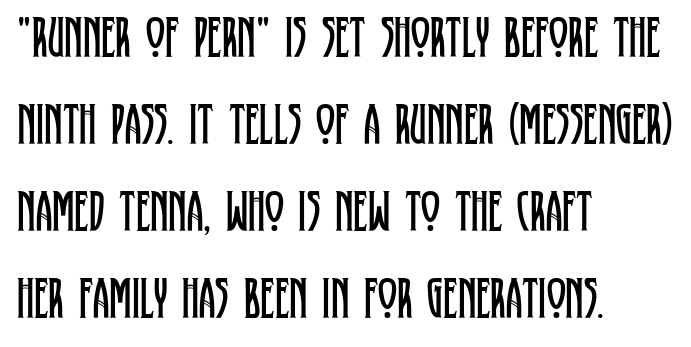
The image shows 58 px regular-weight, condensed serif type, upright; set left-aligned, normal line spacing (1.5x), normal letter spacing, not underlined; low stroke contrast and a large x-height.
